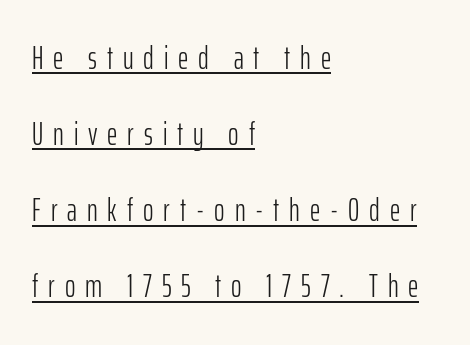
Q: Is the text bold? A: No.
Q: Is the text italic (slanted)? A: No, it is upright.
Q: Is the typeface a serif or a sans-serif typeface? A: Sans-serif.
Q: Is the text underlined? A: Yes.
Q: How is the paragraph aligned? A: Left-aligned.
Q: Is the spacing between letters normal or unusually wide? A: Unusually wide.
Q: Is the spacing between lines tight, normal or loose? A: Loose.
Q: Width (condensed, normal, or wide)? A: Condensed.
Q: Stroke contrast? A: Low.
Q: x-height? A: Medium.
Q: Monospaced? A: No.
